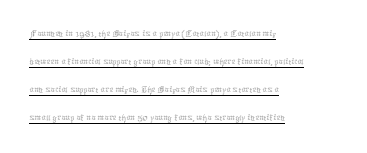
No extra ink here — the face is not bold. The line texture is even and compact thanks to regular tracking. The rendered words wear a rule along their underside. You can tell it's not italic because the verticals are truly vertical. Normally led — the rows are evenly, conventionally spaced.
